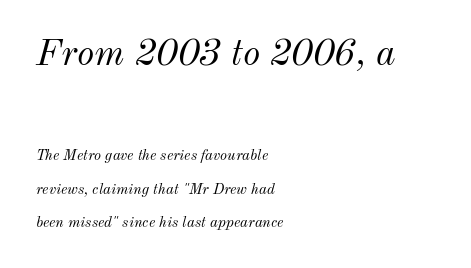
The image shows 37 px light type, italic (leaning right); set left-aligned, loose line spacing (2.23x), normal letter spacing, not underlined; the first (top) block is 2.47x larger; medium stroke contrast and a small x-height.
